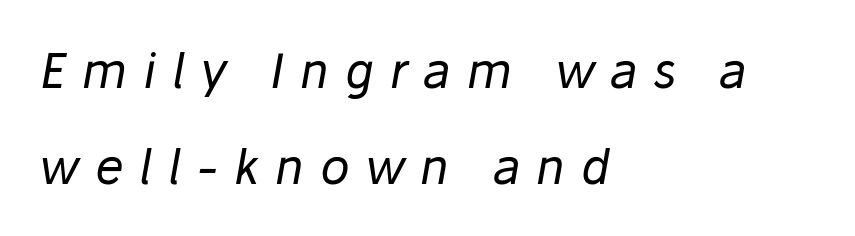
{"italic": "yes", "lean": "right", "slant_degrees": 10, "bold": "no", "weight": "regular", "width": "normal", "stroke_contrast": "low", "x_height": "medium", "monospaced": "no", "underline": "no", "align": "left", "line_spacing": "loose", "line_spacing_ratio": 2.0, "letter_spacing": "wide", "letter_spacing_em": 0.33, "glyph_px": 48}
